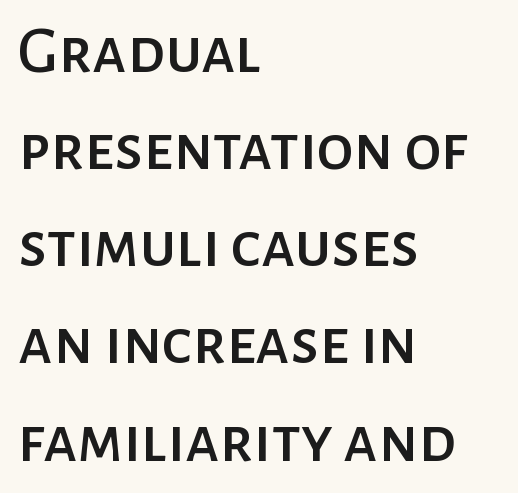
{"serif": "no", "italic": "no", "width": "normal", "stroke_contrast": "low", "x_height": "medium", "monospaced": "no", "underline": "no", "align": "left", "line_spacing": "normal", "line_spacing_ratio": 1.45, "letter_spacing": "normal", "letter_spacing_em": 0.0, "glyph_px": 67}
